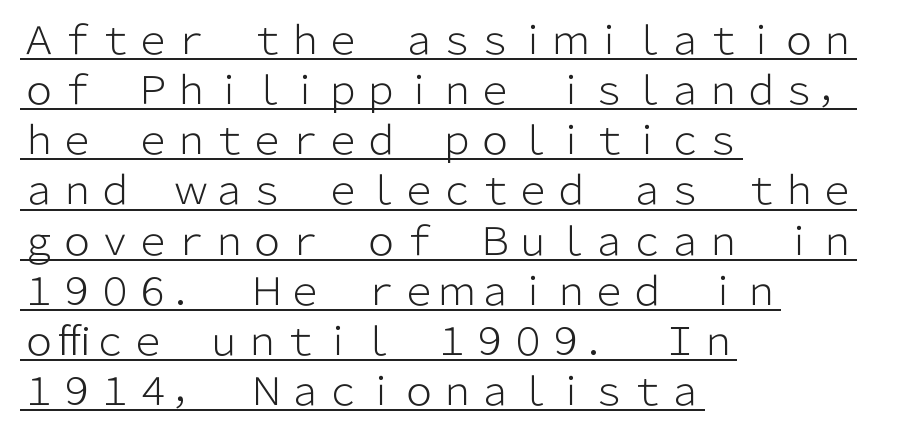
The image shows 38 px light sans-serif type, upright; set left-aligned, normal line spacing (1.32x), normal letter spacing, underlined; low stroke contrast and a medium x-height.
